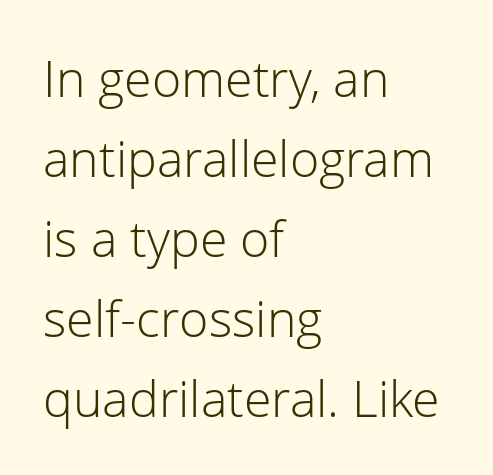
Designer's note — italics off, roman on. A clean baseline with only descenders dipping below it. The rendering uses natural spacing where letterforms have individual widths. Spacing between characters is what you'd get straight out of the box.
